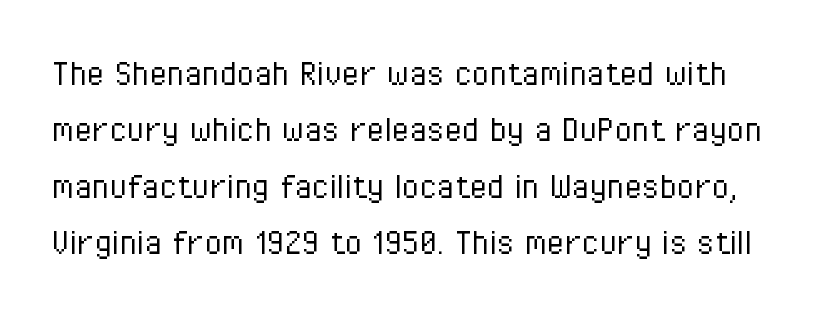
Q: Is the text bold? A: No.
Q: Is the text italic (slanted)? A: No, it is upright.
Q: Is the typeface a serif or a sans-serif typeface? A: Sans-serif.
Q: Is the text underlined? A: No.
Q: Is the spacing between letters normal or unusually wide? A: Normal.
Q: Is the spacing between lines tight, normal or loose? A: Normal.
Q: Width (condensed, normal, or wide)? A: Condensed.
Q: Stroke contrast? A: Low.
Q: x-height? A: Medium.
Q: Monospaced? A: No.
